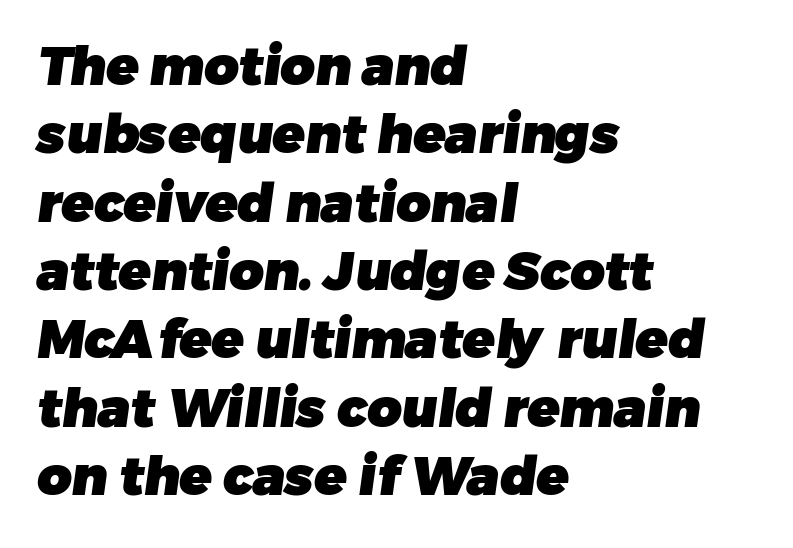
{"serif": "no", "bold": "yes", "weight": "heavy", "width": "normal", "stroke_contrast": "low", "x_height": "medium", "monospaced": "no", "underline": "no", "align": "left", "line_spacing": "normal", "line_spacing_ratio": 1.29, "letter_spacing": "normal", "letter_spacing_em": 0.0, "glyph_px": 53}
